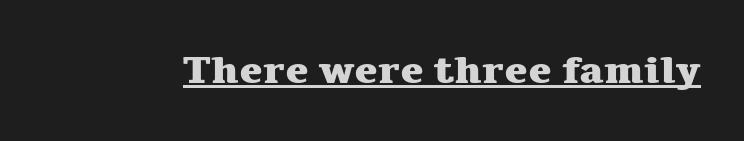
Has an underline been added? It has. Spacing verdict: proportional, widths tailored to each character. A typesetter would mark this as roman, not italic. Spacing between characters is what you'd get straight out of the box. The rendering shows small feet on the letterforms — a serif design. Does the weight exceed regular? Yes, all the way to bold.
